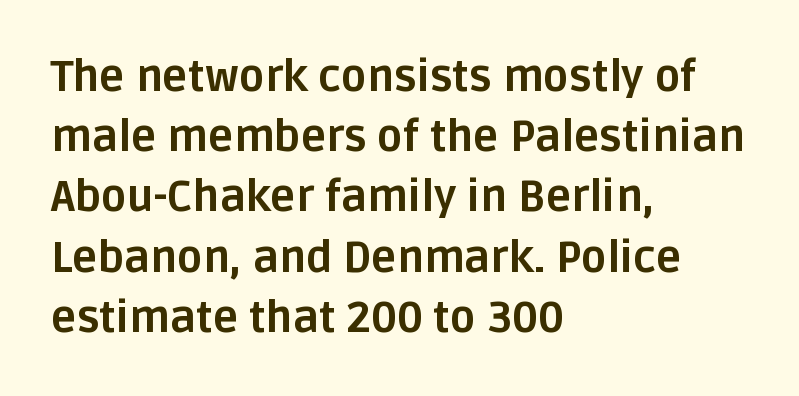
The image shows 43 px bold sans-serif type, upright; set left-aligned, normal line spacing (1.4x), normal letter spacing, not underlined; low stroke contrast and a large x-height.
